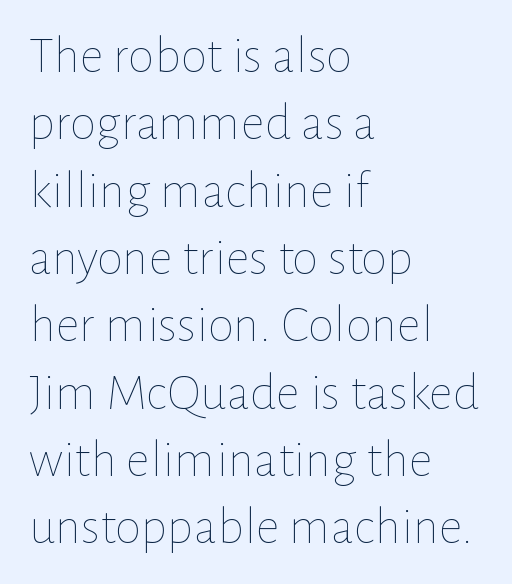
The image shows 53 px thin type, upright; set left-aligned, normal line spacing (1.27x), normal letter spacing, not underlined; low stroke contrast and a medium x-height.
